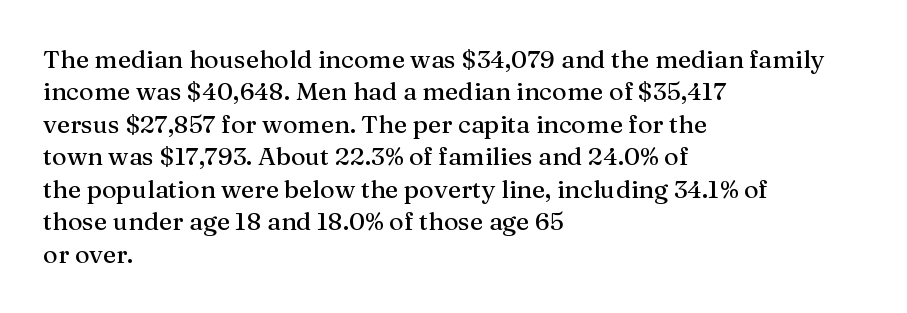
Is there much room between lines? A standard amount, neither cramped nor airy. The passage shown is not underscored anywhere. Visually the block forms a straight wall on the left and a jagged coastline on the right. The lettering holds an erect, upright posture throughout. This rendering leaves character spacing at its baseline value.
